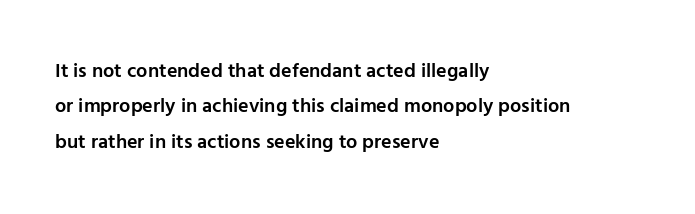
{"italic": "no", "bold": "semi", "underline": "no", "align": "left", "line_spacing_ratio": 1.77, "letter_spacing": "normal", "letter_spacing_em": 0.0, "glyph_px": 20}
